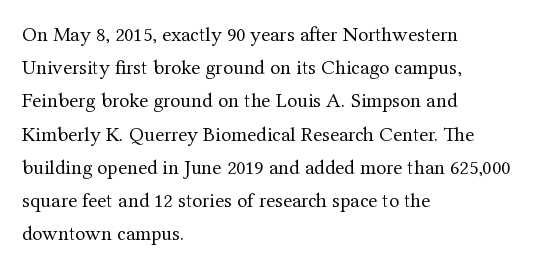
{"italic": "no", "bold": "no", "underline": "no", "align": "left", "line_spacing": "normal", "line_spacing_ratio": 1.58, "letter_spacing": "normal", "letter_spacing_em": 0.0, "glyph_px": 21}
